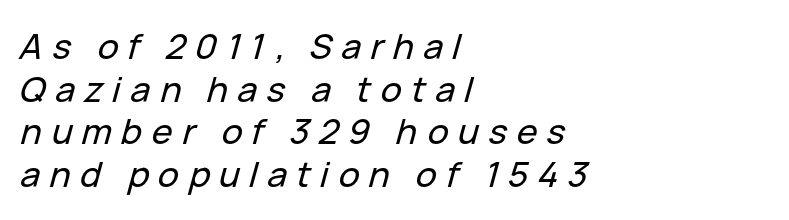
{"italic": "yes", "lean": "right", "slant_degrees": 15, "width": "normal", "stroke_contrast": "low", "x_height": "medium", "monospaced": "no", "underline": "no", "align": "left", "line_spacing_ratio": 1.22, "letter_spacing": "wide", "letter_spacing_em": 0.27, "glyph_px": 35}
